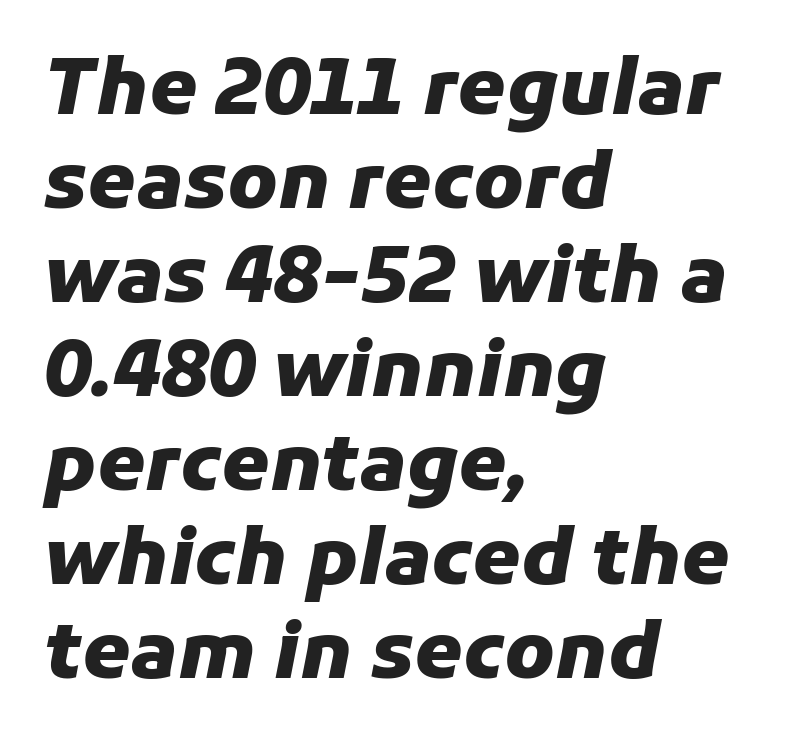
The image shows 77 px heavy type, italic (leaning right); set left-aligned, line spacing 1.22x, normal letter spacing, not underlined; low stroke contrast and a medium x-height.
